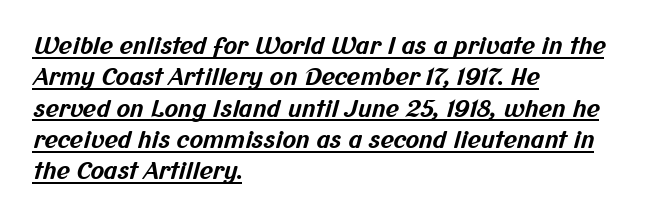
{"bold": "yes", "underline": "yes", "align": "left", "line_spacing": "normal", "line_spacing_ratio": 1.36, "letter_spacing": "normal", "letter_spacing_em": 0.0, "glyph_px": 23}
